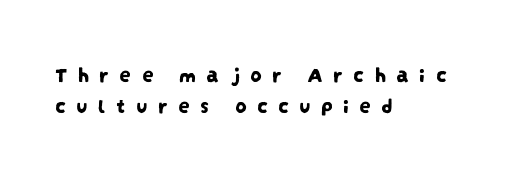
The image shows 23 px text type; set left-aligned, normal line spacing (1.33x), unusually wide letter spacing (+0.44 em), not underlined.
